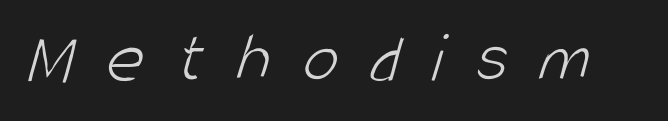
The image shows 72 px light, condensed sans-serif type; set unusually wide letter spacing (+0.45 em), not underlined; low stroke contrast and a large x-height.
